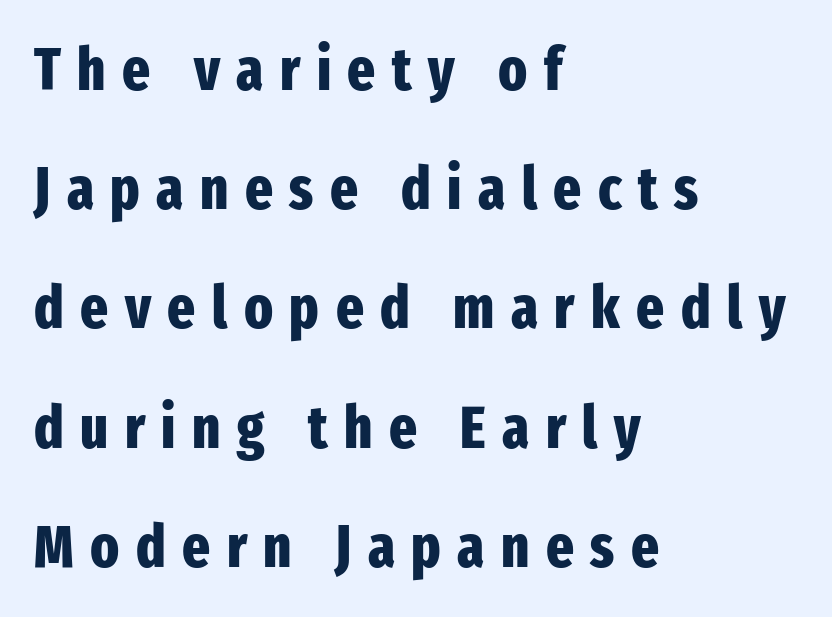
The paragraph has a hard left edge and a soft right edge. No italicization has been applied; the sample stays upright. Inter-character spacing is expanded well beyond the font's built-in metrics. Check under the words: just untouched page.
